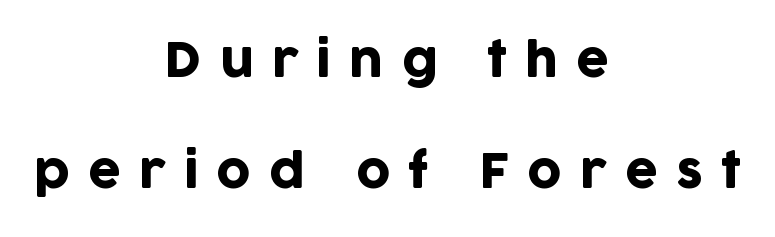
{"serif": "no", "italic": "no", "width": "normal", "stroke_contrast": "low", "x_height": "large", "monospaced": "no", "underline": "no", "align": "center", "line_spacing": "loose", "line_spacing_ratio": 2.37, "letter_spacing": "wide", "letter_spacing_em": 0.38, "glyph_px": 47}
